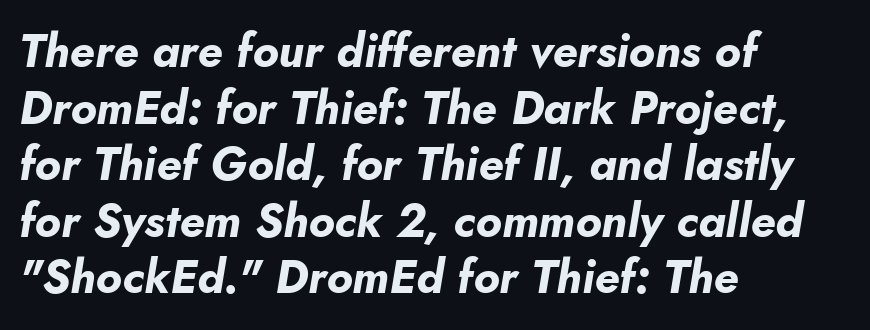
The image shows 46 px bold type, italic (leaning right); set left-aligned, line spacing 1.23x, normal letter spacing, not underlined; low stroke contrast and a small x-height.
